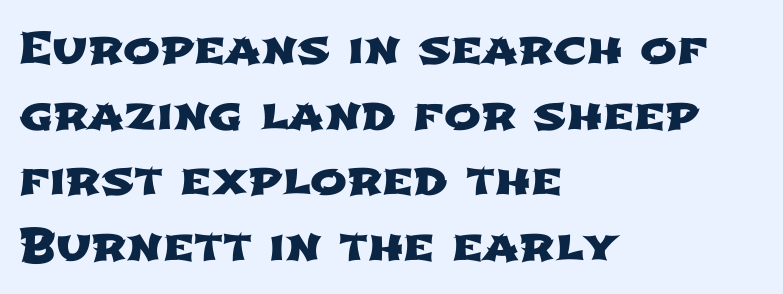
Visually the block forms a straight wall on the left and a jagged coastline on the right. Spacing verdict: proportional, widths tailored to each character. Vertically, the passage feels balanced, rows spaced as you'd expect. Look at the tracking — it's just the regular setting, nothing added. A clean baseline with only descenders dipping below it. Nope, no serifs anywhere on these letters.
